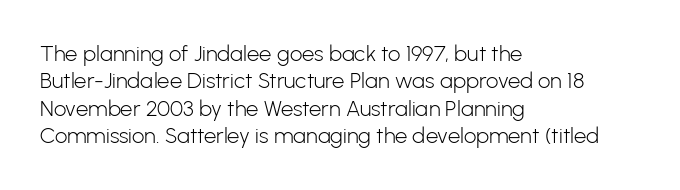
Counters stay open thanks to moderate or lighter strokes. All the whitespace from short lines collects on the right. Normally led — the rows are evenly, conventionally spaced. The glyphs are unaccompanied by any horizontal stroke below them.
